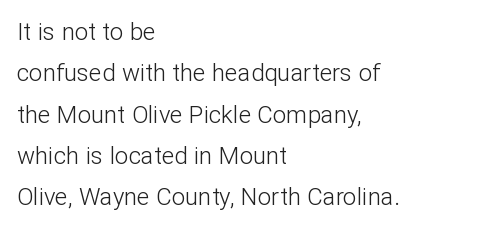
The image shows 24 px text type, upright; set left-aligned, line spacing 1.72x, normal letter spacing, not underlined.
